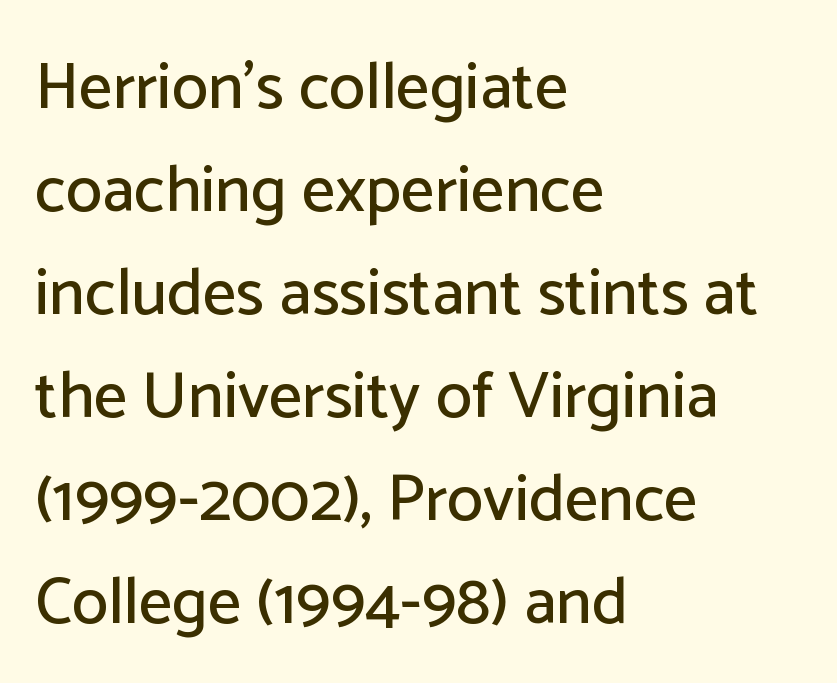
The image shows 66 px sans-serif type, upright; set left-aligned, normal line spacing (1.56x), normal letter spacing, not underlined; low stroke contrast and a medium x-height.
